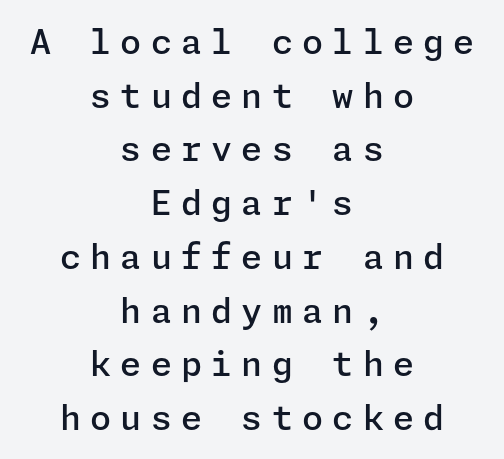
The image shows 34 px semibold sans-serif type, upright; set centered, normal line spacing (1.58x), unusually wide letter spacing (+0.27 em), not underlined; low stroke contrast and a medium x-height.
